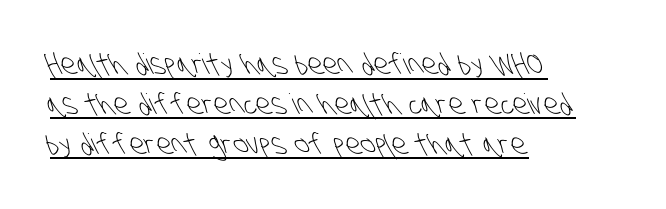
{"serif": "no", "bold": "no", "weight": "light", "width": "condensed", "stroke_contrast": "low", "x_height": "large", "monospaced": "no", "underline": "yes", "align": "left", "line_spacing": "normal", "line_spacing_ratio": 1.42, "letter_spacing": "normal", "letter_spacing_em": 0.0, "glyph_px": 28}
